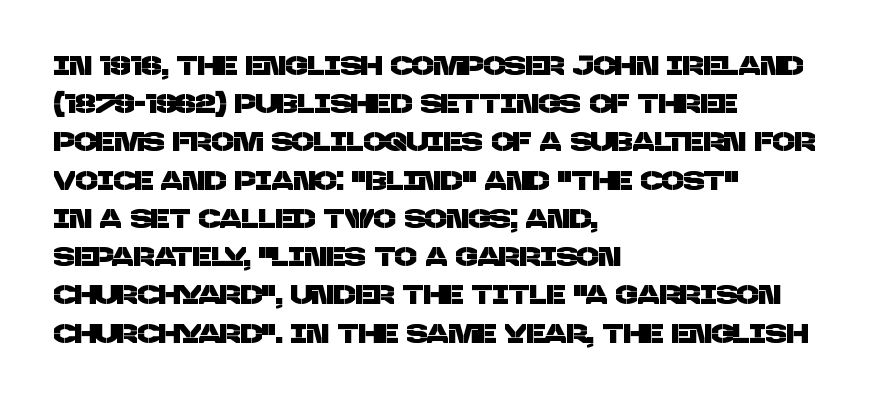
These lines sit exactly where default settings would place them. Compared with a centered layout, this one pins lines to the left instead. Each word holds together tightly as a unit, with standard inter-letter gaps. Unmarked baselines from the first word to the last.
